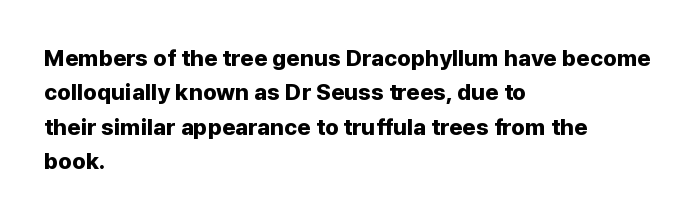
Q: Is the text bold? A: Yes.
Q: Is the text italic (slanted)? A: No, it is upright.
Q: Is the text underlined? A: No.
Q: How is the paragraph aligned? A: Left-aligned.
Q: Is the spacing between letters normal or unusually wide? A: Normal.
Q: Is the spacing between lines tight, normal or loose? A: Normal.
